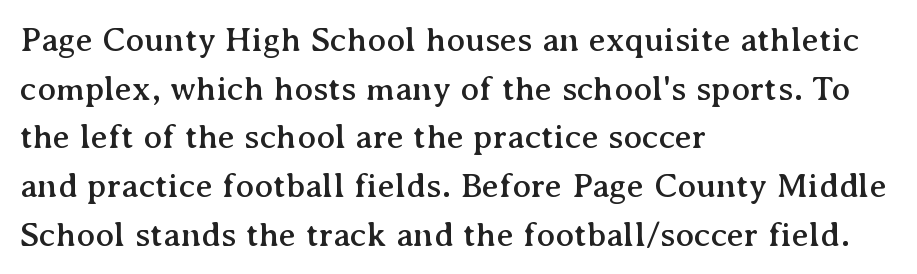
Q: Is the text italic (slanted)? A: No, it is upright.
Q: Is the typeface a serif or a sans-serif typeface? A: Serif.
Q: Is the text underlined? A: No.
Q: How is the paragraph aligned? A: Left-aligned.
Q: Is the spacing between letters normal or unusually wide? A: Normal.
Q: Is the spacing between lines tight, normal or loose? A: Normal.
Q: Width (condensed, normal, or wide)? A: Normal.
Q: Stroke contrast? A: Medium.
Q: x-height? A: Medium.
Q: Monospaced? A: No.
